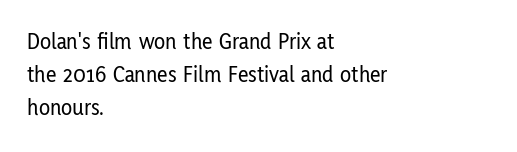
The block of text has a typical density, with ordinary space between rows. Tracking here is standard; glyphs follow each other at the usual distance. The strip under each line holds only bare page. The lettering holds an erect, upright posture throughout. Teacher's note: observe the even left margin — that is flush-left alignment.
